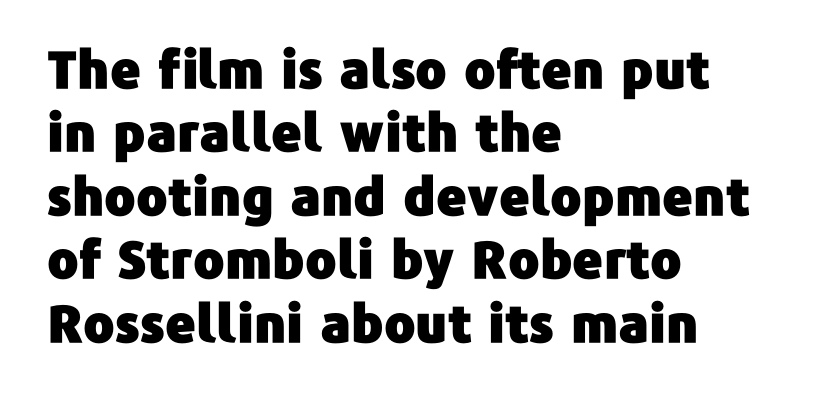
The image shows 52 px sans-serif type, upright; set left-aligned, line spacing 1.22x, normal letter spacing, not underlined; low stroke contrast and a medium x-height.
